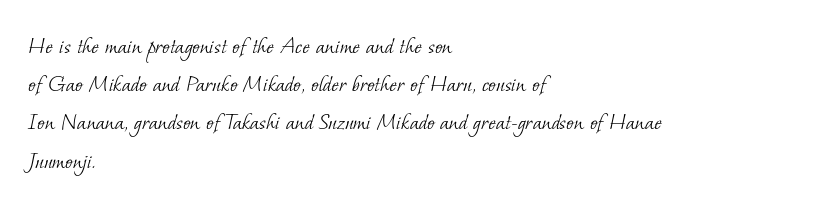
{"bold": "no", "underline": "no", "align": "left", "line_spacing": "normal", "line_spacing_ratio": 1.53, "letter_spacing": "normal", "letter_spacing_em": 0.0, "glyph_px": 25}
